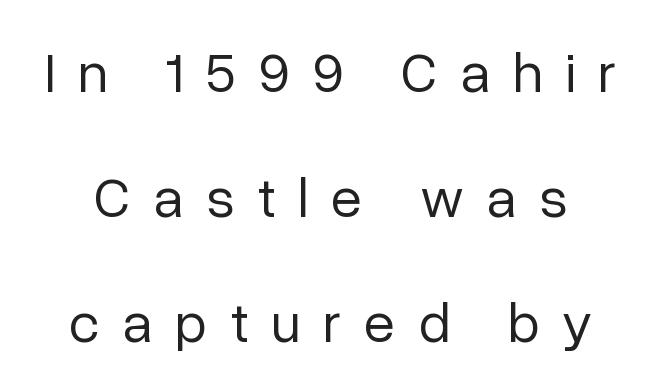
{"serif": "no", "italic": "no", "bold": "no", "weight": "regular", "width": "normal", "stroke_contrast": "low", "x_height": "medium", "monospaced": "no", "underline": "no", "line_spacing": "loose", "line_spacing_ratio": 2.19, "letter_spacing": "wide", "letter_spacing_em": 0.4, "glyph_px": 57}
